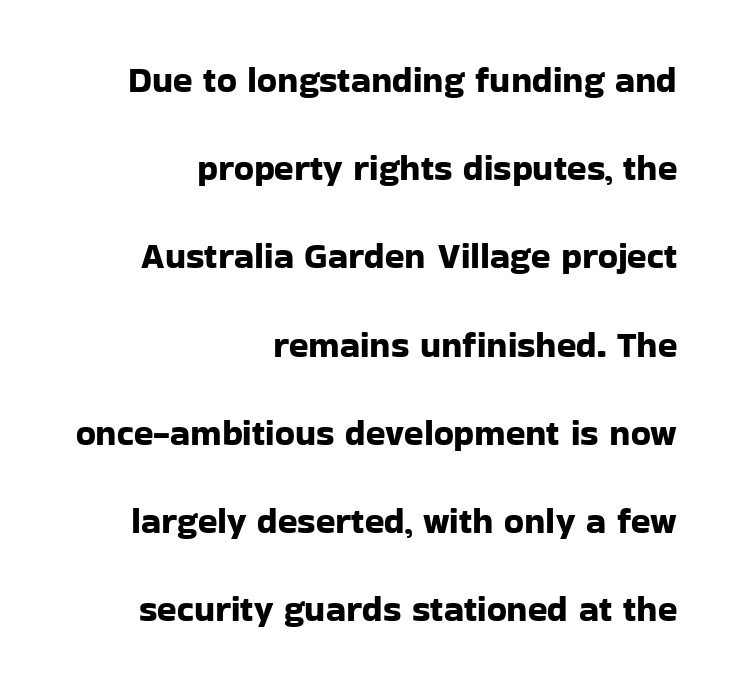
Layout note: lines flush right. Standard letterfit; no display-style spreading of the glyphs. A clean baseline with only descenders dipping below it. Note the varied advance widths — an 'i' is clearly narrower than an 'm'.
